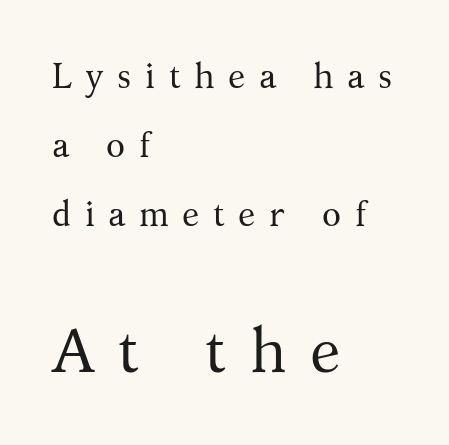
{"serif": "yes", "italic": "no", "bold": "no", "weight": "regular", "width": "normal", "stroke_contrast": "medium", "x_height": "medium", "monospaced": "no", "underline": "no", "align": "left", "line_spacing": "loose", "line_spacing_ratio": 1.97, "letter_spacing": "wide", "letter_spacing_em": 0.38, "larger_block": "second", "size_ratio": 1.77, "glyph_px": 62}
